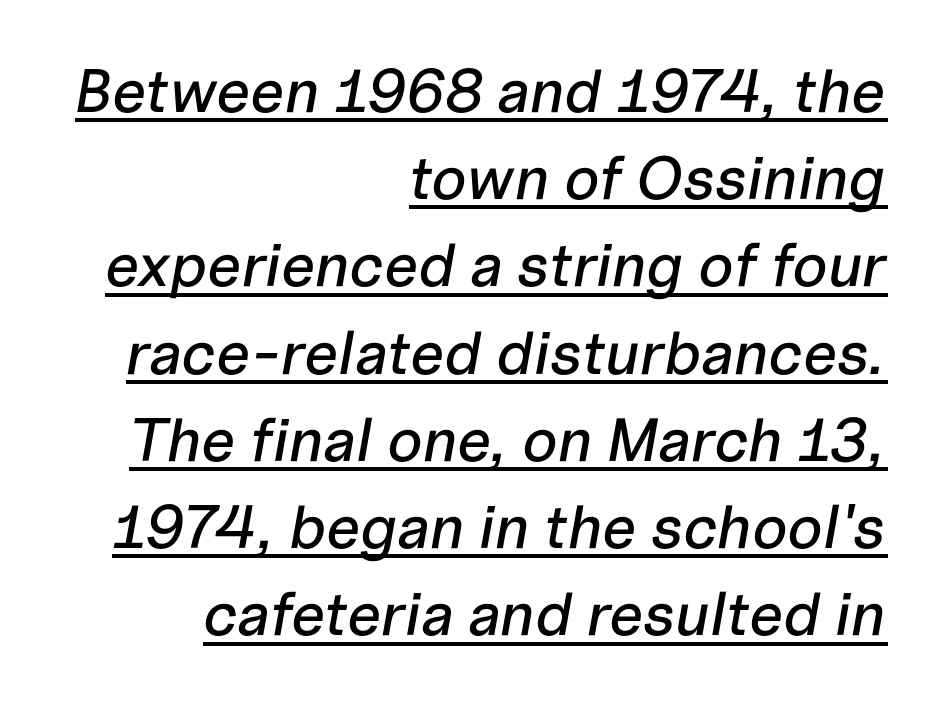
Q: Is the text italic (slanted)? A: Yes, it leans right by about 10 degrees.
Q: Is the text underlined? A: Yes.
Q: How is the paragraph aligned? A: Right-aligned.
Q: Is the spacing between letters normal or unusually wide? A: Normal.
Q: Is the spacing between lines tight, normal or loose? A: Normal.
Q: Width (condensed, normal, or wide)? A: Normal.
Q: Stroke contrast? A: Low.
Q: x-height? A: Medium.
Q: Monospaced? A: No.
